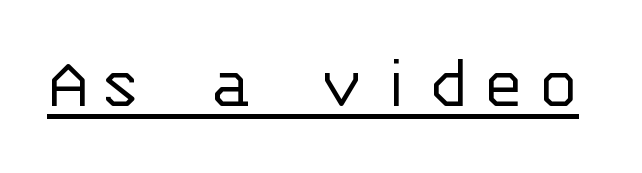
Q: Is the text bold? A: No.
Q: Is the text italic (slanted)? A: No, it is upright.
Q: Is the typeface a serif or a sans-serif typeface? A: Sans-serif.
Q: Is the text underlined? A: Yes.
Q: Is the spacing between letters normal or unusually wide? A: Unusually wide.
Q: Width (condensed, normal, or wide)? A: Normal.
Q: Stroke contrast? A: Low.
Q: x-height? A: Large.
Q: Monospaced? A: Yes.
